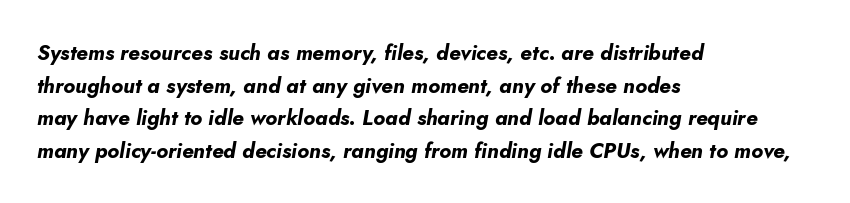
Q: Is the text bold? A: Yes.
Q: Is the text italic (slanted)? A: Yes, it leans right by about 5 degrees.
Q: Is the text underlined? A: No.
Q: How is the paragraph aligned? A: Left-aligned.
Q: Is the spacing between letters normal or unusually wide? A: Normal.
Q: Is the spacing between lines tight, normal or loose? A: Normal.
